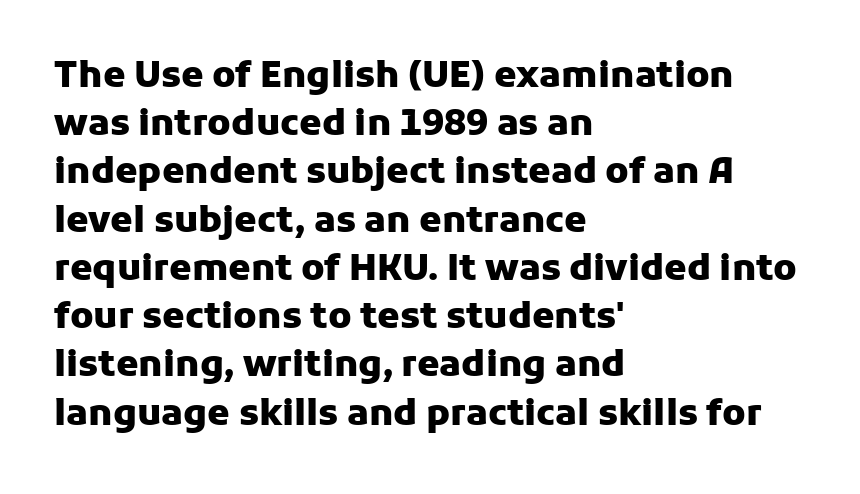
The image shows 36 px heavy sans-serif type, upright; set left-aligned, normal line spacing (1.34x), normal letter spacing, not underlined; low stroke contrast and a medium x-height.
